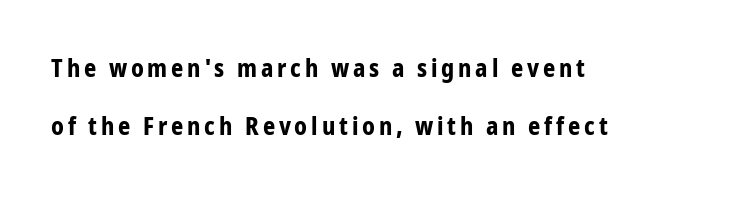
The image shows 24 px bold type, upright; set left-aligned, loose line spacing (2.43x), not underlined.
